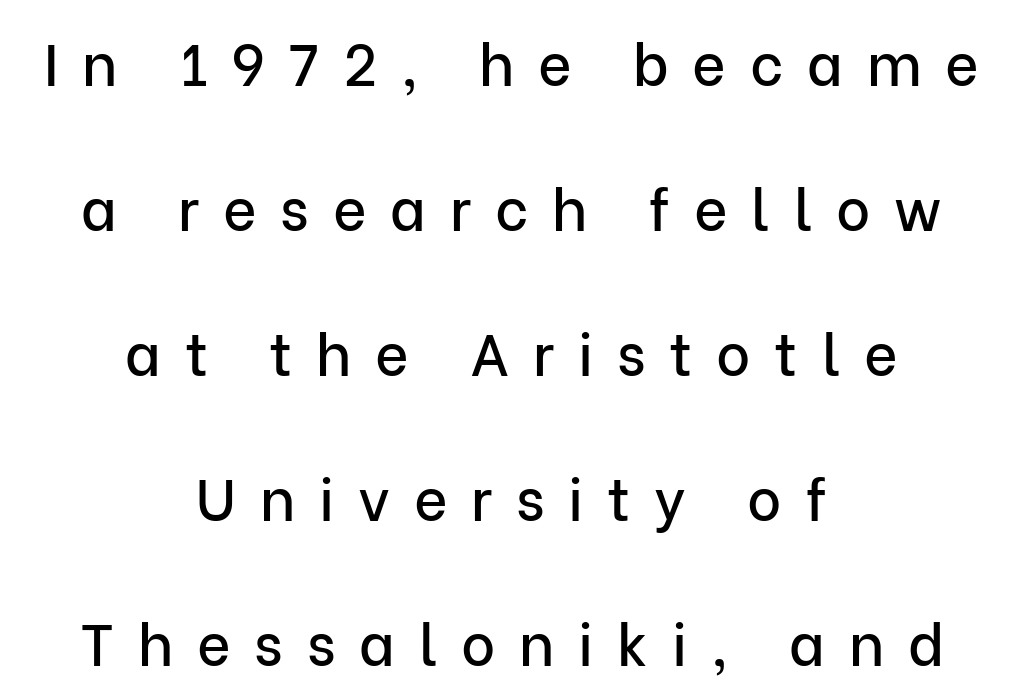
{"serif": "no", "italic": "no", "width": "normal", "stroke_contrast": "low", "x_height": "medium", "monospaced": "no", "underline": "no", "align": "center", "line_spacing": "loose", "line_spacing_ratio": 2.5, "letter_spacing": "wide", "letter_spacing_em": 0.41, "glyph_px": 58}
